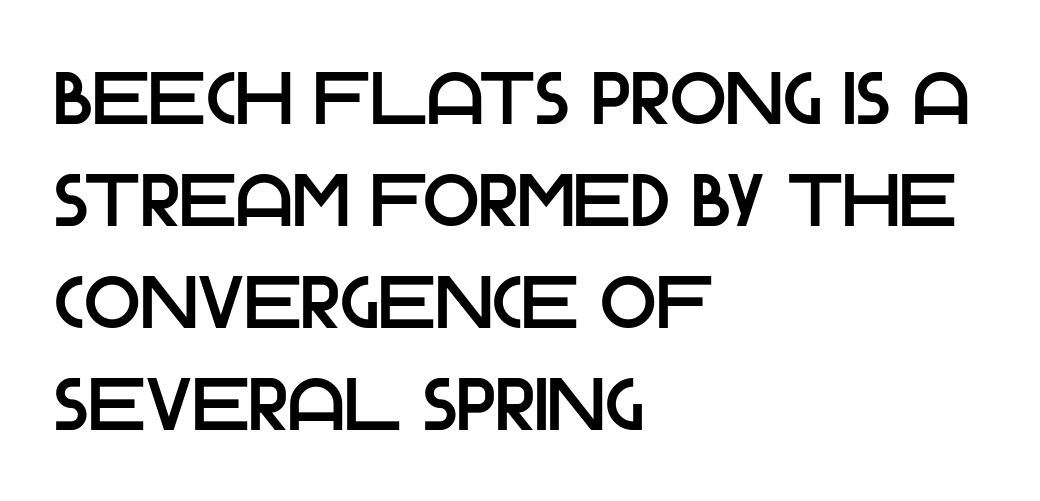
{"serif": "no", "italic": "no", "width": "normal", "stroke_contrast": "low", "x_height": "large", "monospaced": "no", "underline": "no", "align": "left", "line_spacing": "normal", "line_spacing_ratio": 1.38, "letter_spacing": "normal", "letter_spacing_em": 0.0, "glyph_px": 74}
